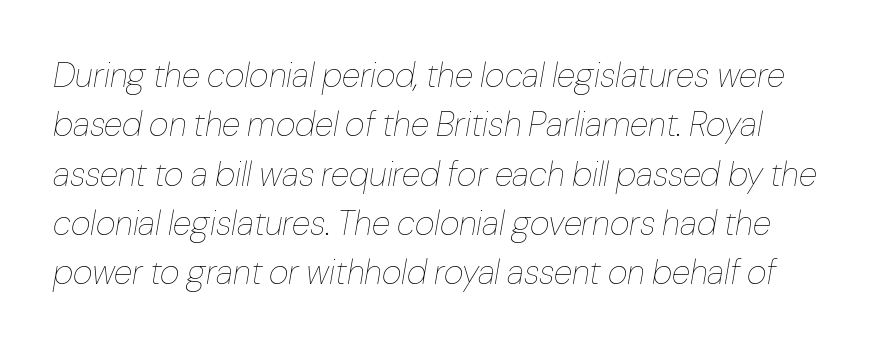
Words appear dense and cohesive because spacing is normal. An italicized treatment has been applied to the whole sample. This reads as an unemphasized weight, regular at the heaviest. The leading is moderate, giving the passage an even texture.
